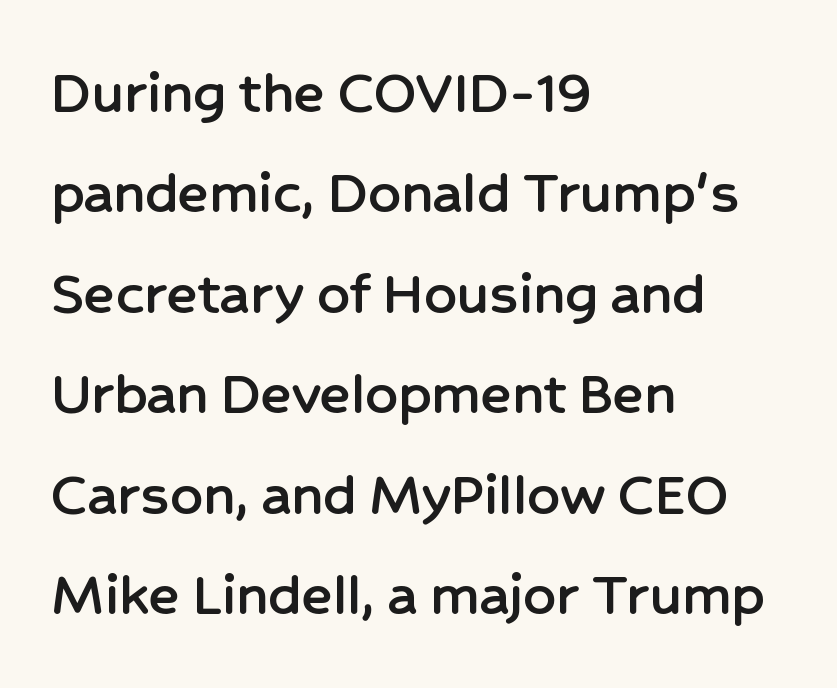
{"serif": "no", "italic": "no", "width": "normal", "stroke_contrast": "low", "x_height": "medium", "monospaced": "no", "underline": "no", "align": "left", "line_spacing": "normal", "line_spacing_ratio": 1.57, "letter_spacing": "normal", "letter_spacing_em": 0.0, "glyph_px": 64}
